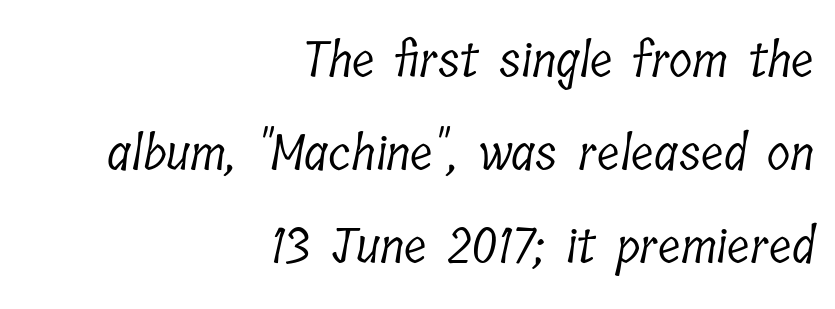
Each row of text sits above clean, open space. Honestly, the letter spacing is just normal — you wouldn't notice it. Honestly, the rows look like they've been pulled way apart. This is serif lettering, the kind often seen in printed books. Spacing verdict: proportional, widths tailored to each character. Stems here are at most as thick as an everyday book face.
